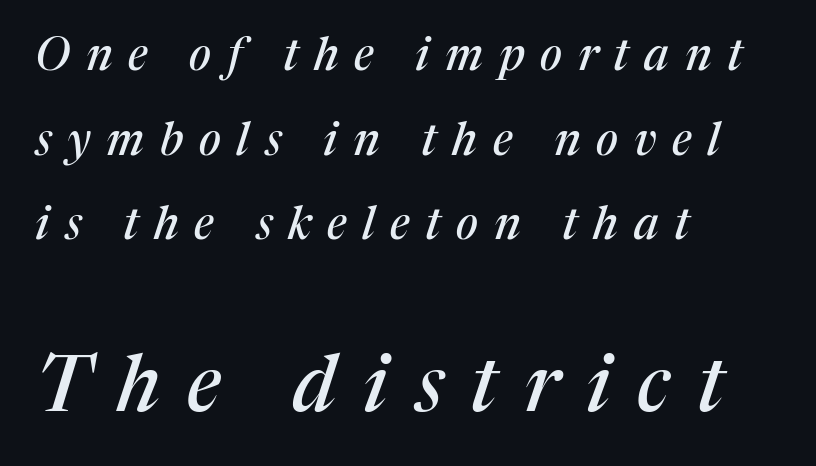
{"serif": "yes", "italic": "yes", "lean": "right", "slant_degrees": 17, "width": "normal", "stroke_contrast": "medium", "x_height": "medium", "monospaced": "no", "underline": "no", "align": "left", "line_spacing_ratio": 1.88, "letter_spacing": "wide", "letter_spacing_em": 0.35, "larger_block": "second", "size_ratio": 1.73, "glyph_px": 78}
